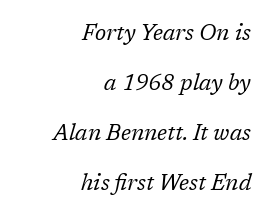
An italicized treatment has been applied to the whole sample. The gaps between neighbouring characters are ordinary and unremarkable. Underlining? Definitely not there. Heaviness? Minimal to ordinary, like unemphasized prose. Notice how the passage keeps a crisp vertical edge on the right only. The designer dialed line spacing up above the default.
